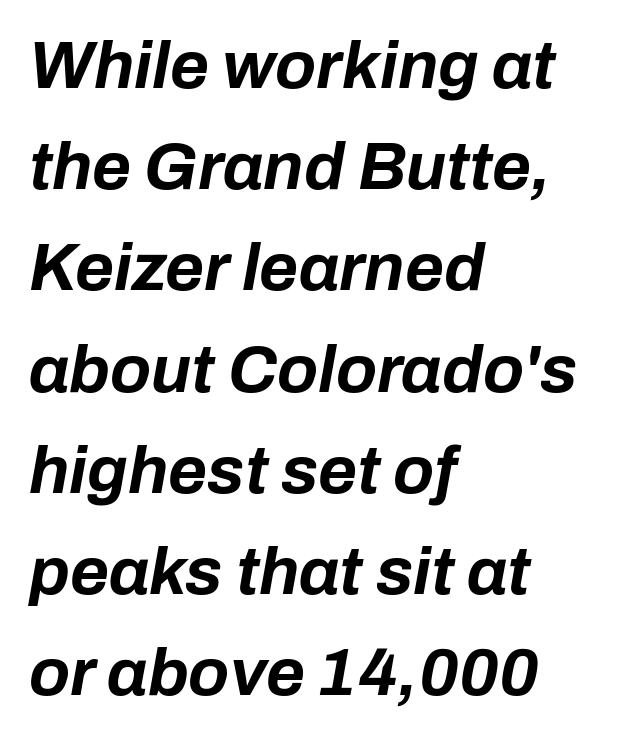
The image shows 67 px bold type, italic (leaning right); set left-aligned, normal line spacing (1.51x), normal letter spacing, not underlined; low stroke contrast and a medium x-height.
